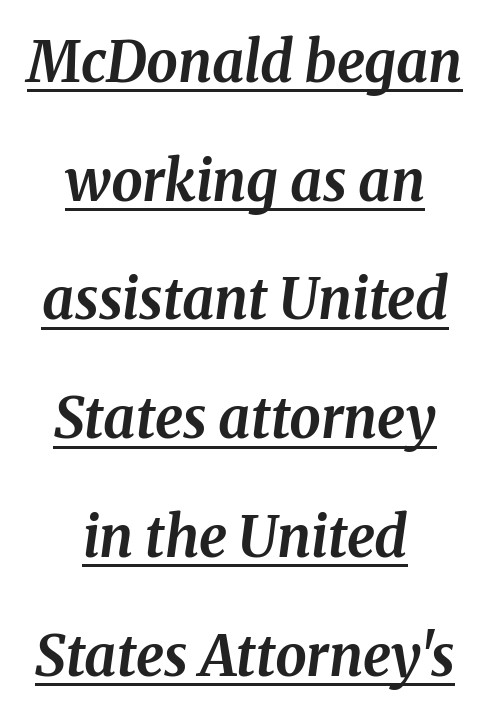
The passage shown is emphatically bold. Line starts and ends both wander, symmetrically. In terms of posture, this sample is oblique. The rendered words wear a rule along their underside.
